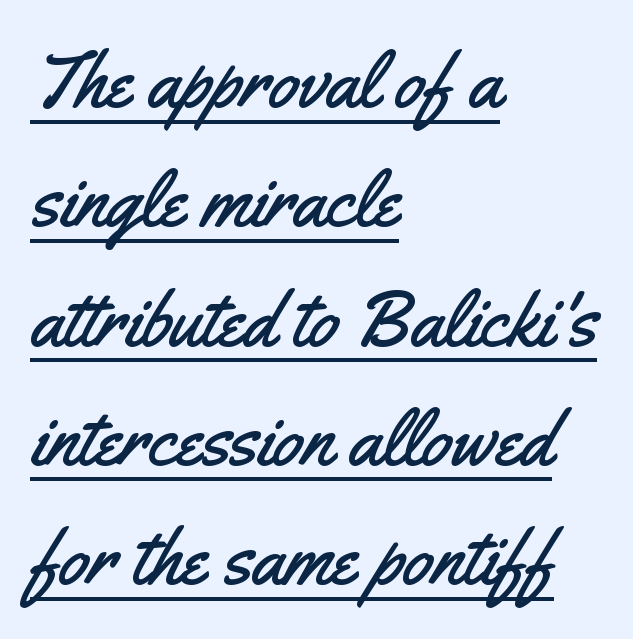
The image shows 79 px condensed sans-serif type; set left-aligned, normal line spacing (1.51x), normal letter spacing, underlined; medium stroke contrast and a small x-height.
